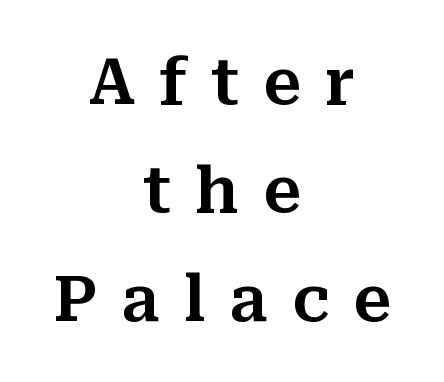
Honestly, the letter spacing is so wide it's the main thing you notice. No italicization has been applied; the sample stays upright. Check under the words: just untouched page. These lines are rendered in a variable-pitch font. Layout note: lines centered.
